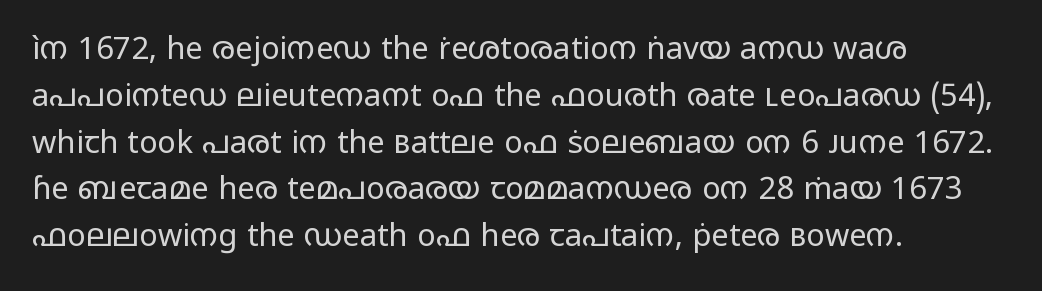
Designer's note — italics off, roman on. Students, note that the glyphs here touch the page at normal intervals. Caption: multi-line text, flush left, ragged right. One glance says typical: line gaps are just what's usual. Nothing heavy about these letters — not bold at all.
